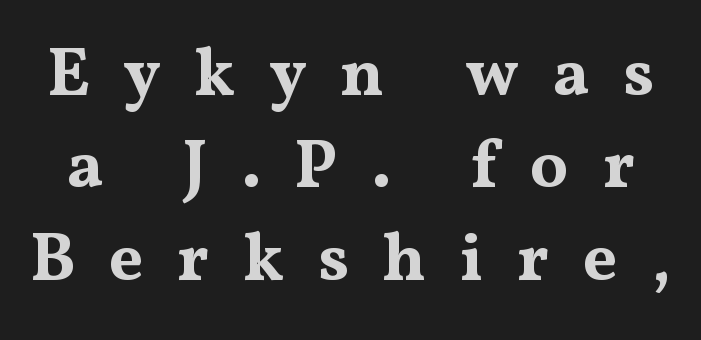
It's the straight-up-and-down kind of type. Caption: expanded tracking, letters set apart. The passage shown is typed in a proportional face where columns would drift. The typeface chosen for these lines features serifs.
